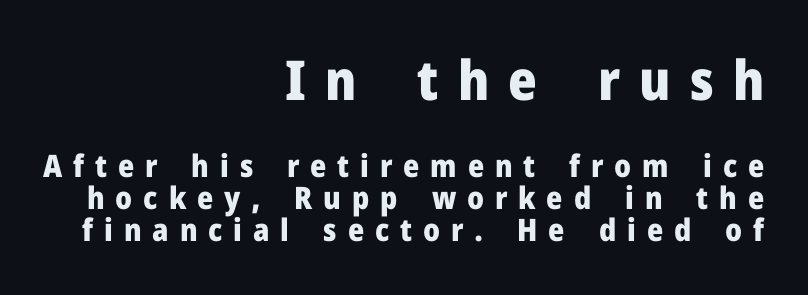
If you measured baseline to baseline, you'd find a short distance. Think of a printed novel: that variable character pitch is what you see here. Nope, not italic — everything's standing straight. The specimen omits any rule beneath the text block's lines.
